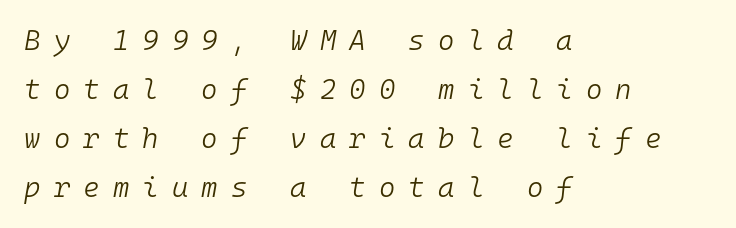
The image shows 28 px light type, italic (leaning right), monospaced; set left-aligned, line spacing 1.75x, unusually wide letter spacing (+0.47 em), not underlined; low stroke contrast and a medium x-height.
